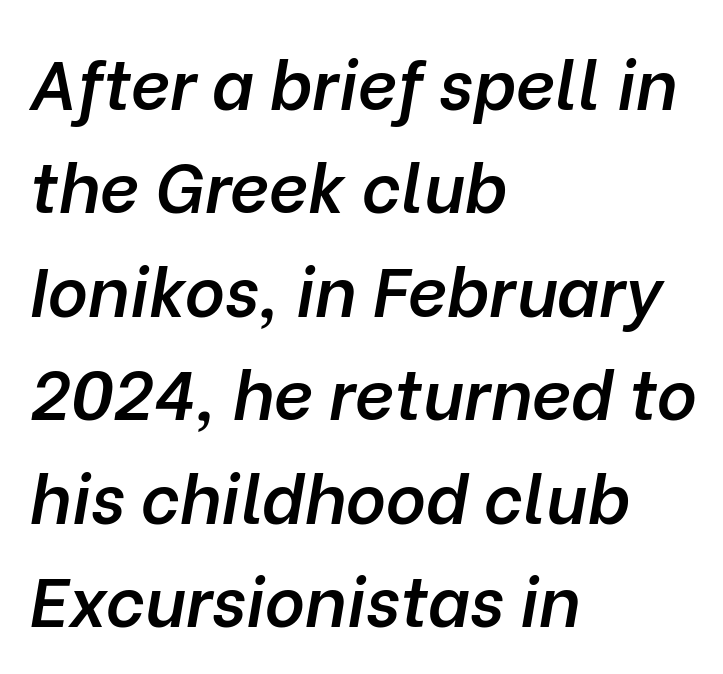
{"italic": "yes", "lean": "right", "slant_degrees": 10, "bold": "semi", "weight": "semibold", "width": "normal", "stroke_contrast": "low", "x_height": "medium", "monospaced": "no", "underline": "no", "align": "left", "line_spacing": "normal", "line_spacing_ratio": 1.5, "letter_spacing": "normal", "letter_spacing_em": 0.0, "glyph_px": 69}
